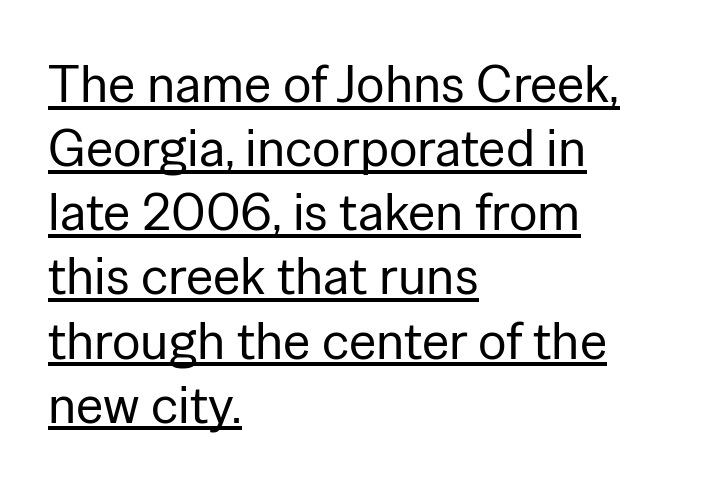
{"serif": "no", "italic": "no", "bold": "no", "weight": "regular", "width": "normal", "stroke_contrast": "low", "x_height": "medium", "monospaced": "no", "underline": "yes", "align": "left", "line_spacing_ratio": 1.21, "letter_spacing": "normal", "letter_spacing_em": 0.0, "glyph_px": 53}
